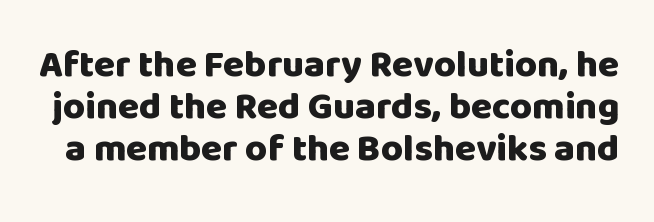
The typography opts for an upright posture over an oblique one. Note: no serifs on the glyphs. Is there much room between lines? No — they nearly touch. Rule under the text: the space is simply empty. Here the designer chose a conventional face with non-uniform glyph widths.
